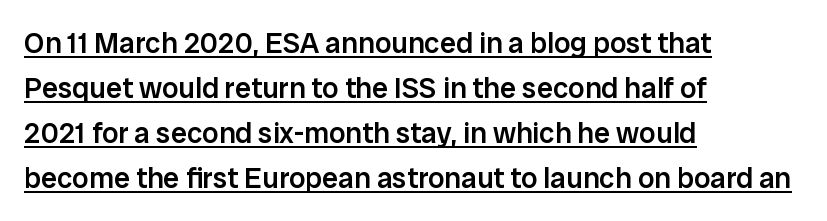
{"serif": "no", "italic": "no", "bold": "semi", "weight": "semibold", "width": "normal", "stroke_contrast": "low", "x_height": "medium", "monospaced": "no", "underline": "yes", "align": "left", "line_spacing": "normal", "line_spacing_ratio": 1.55, "letter_spacing": "normal", "letter_spacing_em": 0.0, "glyph_px": 29}
